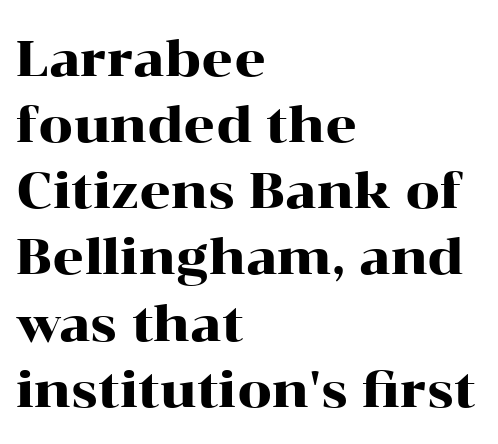
{"serif": "yes", "italic": "no", "width": "wide", "stroke_contrast": "high", "x_height": "medium", "monospaced": "no", "underline": "no", "align": "left", "line_spacing": "normal", "line_spacing_ratio": 1.35, "letter_spacing": "normal", "letter_spacing_em": 0.0, "glyph_px": 49}
